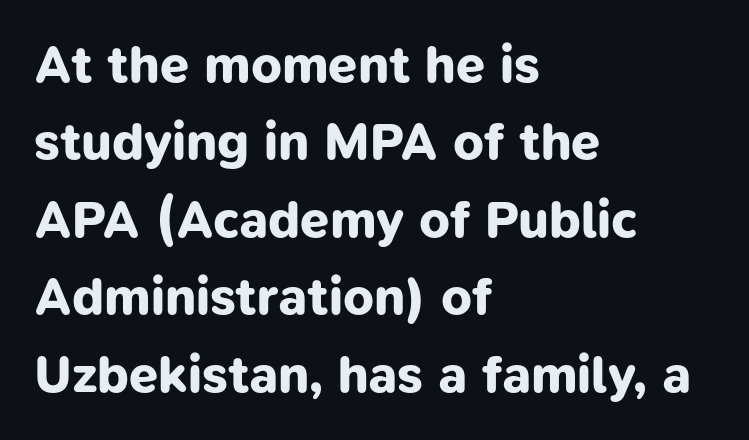
The image shows 52 px bold sans-serif type; set left-aligned, normal line spacing (1.49x), normal letter spacing, not underlined; low stroke contrast and a medium x-height.
